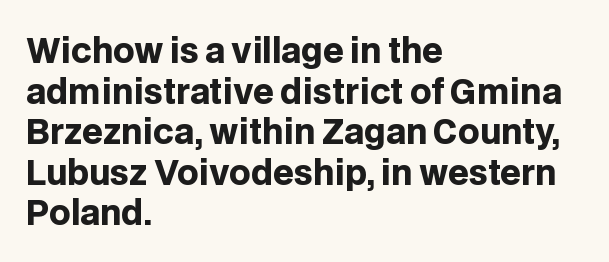
Q: Is the text bold? A: Yes.
Q: Is the text italic (slanted)? A: No, it is upright.
Q: Is the typeface a serif or a sans-serif typeface? A: Sans-serif.
Q: Is the text underlined? A: No.
Q: How is the paragraph aligned? A: Left-aligned.
Q: Is the spacing between letters normal or unusually wide? A: Normal.
Q: Width (condensed, normal, or wide)? A: Normal.
Q: Stroke contrast? A: Low.
Q: x-height? A: Large.
Q: Monospaced? A: No.
